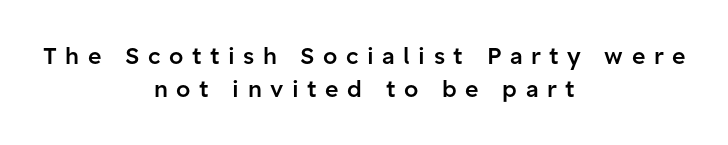
The image shows 23 px text type, upright; set centered, normal line spacing (1.44x), unusually wide letter spacing (+0.37 em), not underlined.
